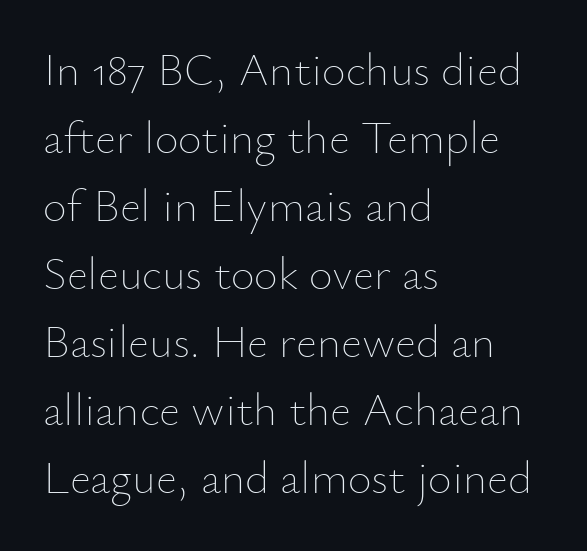
The image shows 46 px thin type, upright; set left-aligned, normal line spacing (1.48x), normal letter spacing, not underlined; low stroke contrast and a small x-height.
